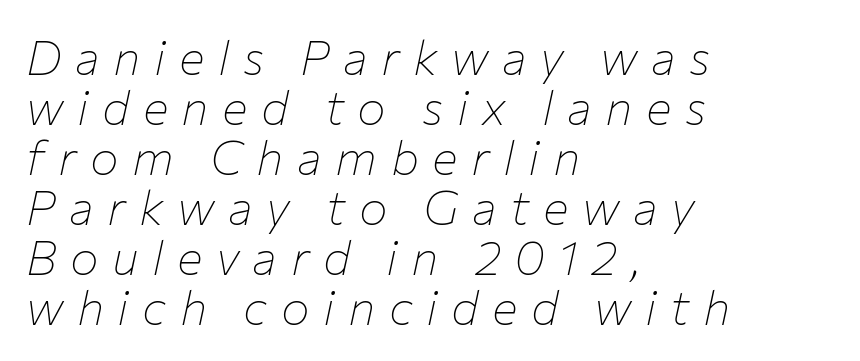
{"italic": "yes", "lean": "right", "slant_degrees": 12, "bold": "no", "weight": "thin", "width": "normal", "stroke_contrast": "low", "x_height": "medium", "monospaced": "no", "underline": "no", "align": "left", "line_spacing": "tight", "line_spacing_ratio": 1.04, "letter_spacing": "wide", "letter_spacing_em": 0.28, "glyph_px": 48}
